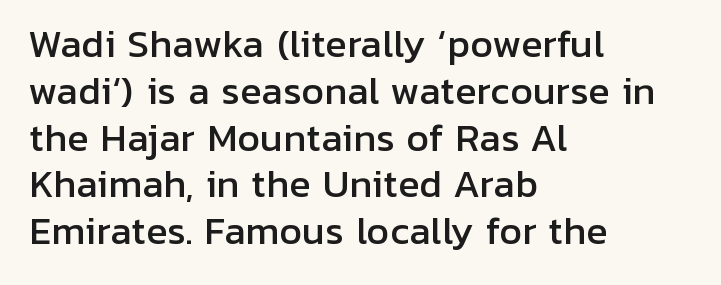
{"serif": "no", "italic": "no", "width": "normal", "stroke_contrast": "low", "x_height": "medium", "monospaced": "no", "underline": "no", "align": "left", "line_spacing": "normal", "line_spacing_ratio": 1.3, "letter_spacing": "normal", "letter_spacing_em": 0.0, "glyph_px": 36}
